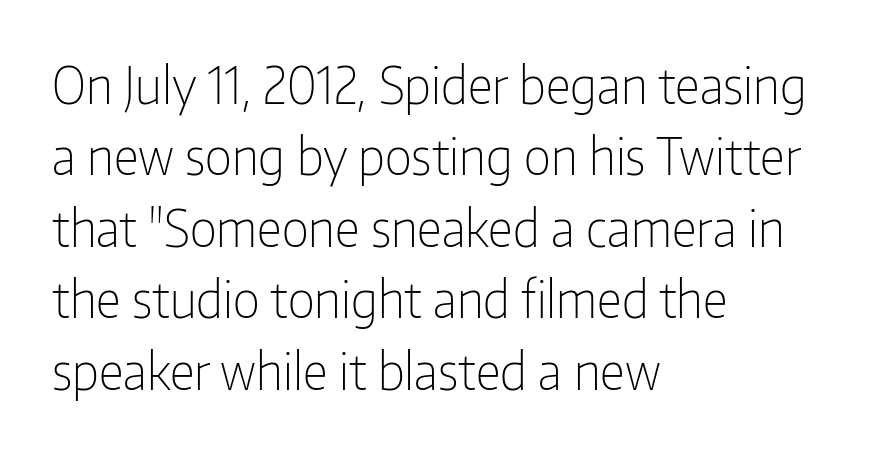
{"serif": "no", "italic": "no", "bold": "no", "weight": "light", "width": "condensed", "stroke_contrast": "low", "x_height": "medium", "monospaced": "no", "underline": "no", "align": "left", "line_spacing": "normal", "line_spacing_ratio": 1.43, "letter_spacing": "normal", "letter_spacing_em": 0.0, "glyph_px": 50}
